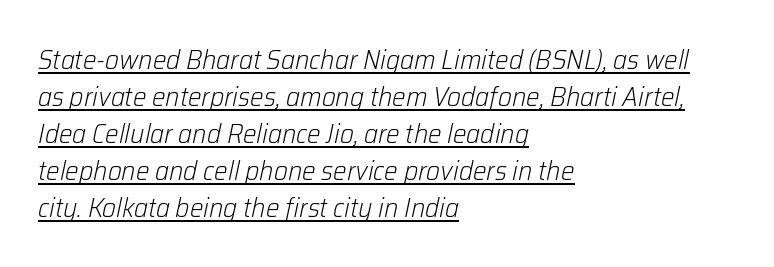
{"italic": "yes", "lean": "right", "slant_degrees": 12, "bold": "no", "underline": "yes", "align": "left", "line_spacing": "normal", "line_spacing_ratio": 1.37, "letter_spacing": "normal", "letter_spacing_em": 0.0, "glyph_px": 27}
